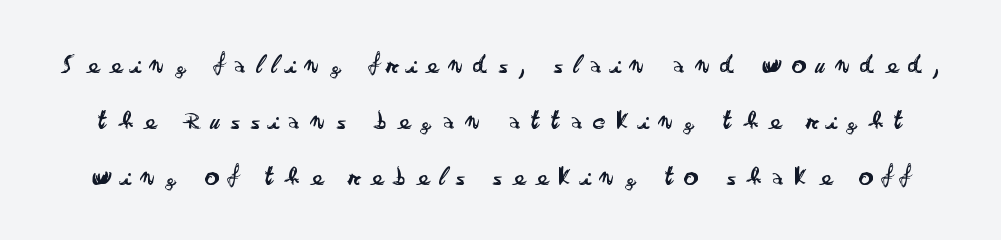
Check where the strokes stop: nothing finishes them off — pure sans. The face used here is proportionally spaced, like ordinary book or web type. Students, observe: this is what heavily led, spacious text looks like. Observe the wide spacing: letters keep a clear distance from each other. Words float on clear page, feet unadorned.
